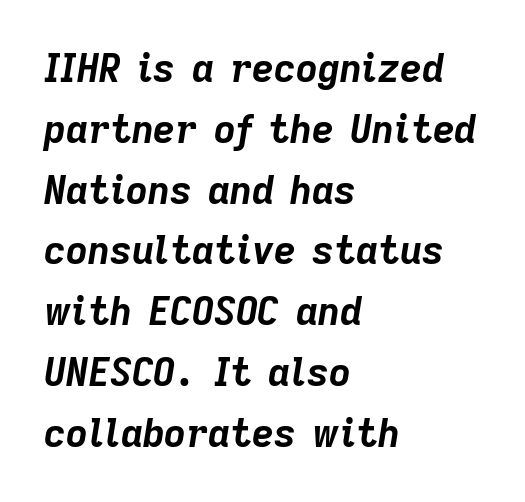
Q: Is the text bold? A: Yes.
Q: Is the text italic (slanted)? A: Yes, it leans right by about 9 degrees.
Q: Is the text underlined? A: No.
Q: How is the paragraph aligned? A: Left-aligned.
Q: Is the spacing between letters normal or unusually wide? A: Normal.
Q: Is the spacing between lines tight, normal or loose? A: Normal.
Q: Width (condensed, normal, or wide)? A: Normal.
Q: Stroke contrast? A: Low.
Q: x-height? A: Medium.
Q: Monospaced? A: No.
